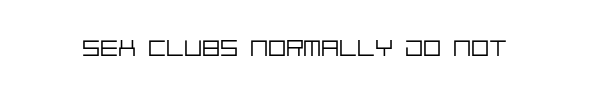
Q: Is the text bold? A: No.
Q: Is the text italic (slanted)? A: No, it is upright.
Q: Is the text underlined? A: No.
Q: Is the spacing between letters normal or unusually wide? A: Normal.
